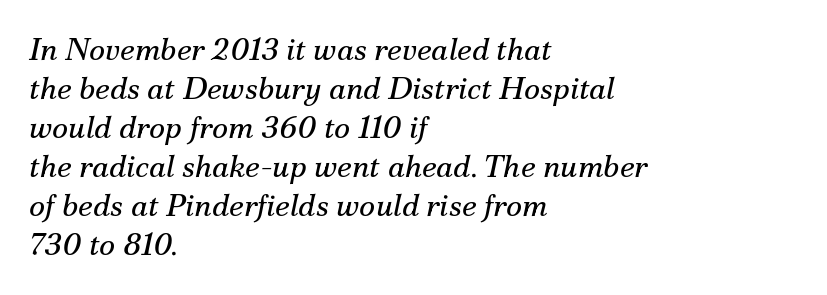
{"serif": "yes", "italic": "yes", "lean": "right", "slant_degrees": 12, "bold": "no", "weight": "regular", "width": "normal", "stroke_contrast": "medium", "x_height": "small", "monospaced": "no", "underline": "no", "align": "left", "line_spacing": "normal", "line_spacing_ratio": 1.26, "letter_spacing": "normal", "letter_spacing_em": 0.0, "glyph_px": 31}
